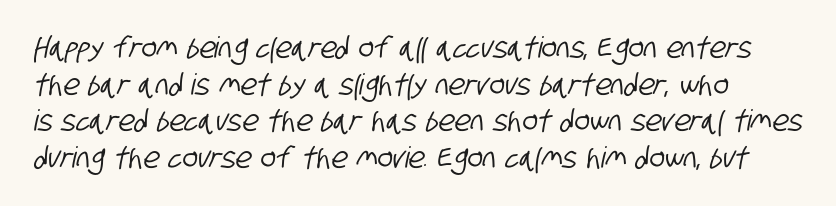
Q: Is the typeface a serif or a sans-serif typeface? A: Sans-serif.
Q: Is the text underlined? A: No.
Q: Is the spacing between letters normal or unusually wide? A: Normal.
Q: Is the spacing between lines tight, normal or loose? A: Normal.
Q: Width (condensed, normal, or wide)? A: Condensed.
Q: Stroke contrast? A: Low.
Q: x-height? A: Large.
Q: Monospaced? A: No.
